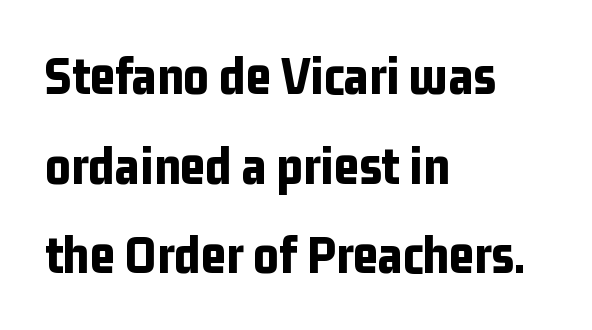
{"serif": "no", "italic": "no", "bold": "yes", "weight": "bold", "width": "condensed", "stroke_contrast": "low", "x_height": "medium", "monospaced": "no", "underline": "no", "align": "left", "line_spacing": "normal", "line_spacing_ratio": 1.63, "letter_spacing": "normal", "letter_spacing_em": 0.0, "glyph_px": 55}
